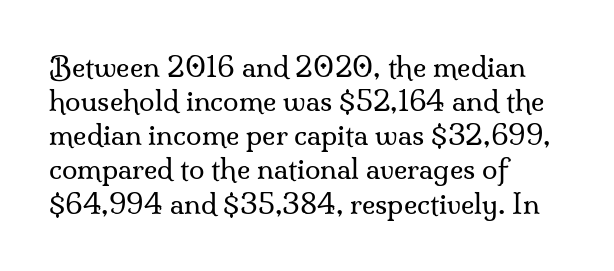
The image shows 28 px regular-weight serif type, upright; set left-aligned, line spacing 1.22x, normal letter spacing, not underlined; medium stroke contrast and a small x-height.
